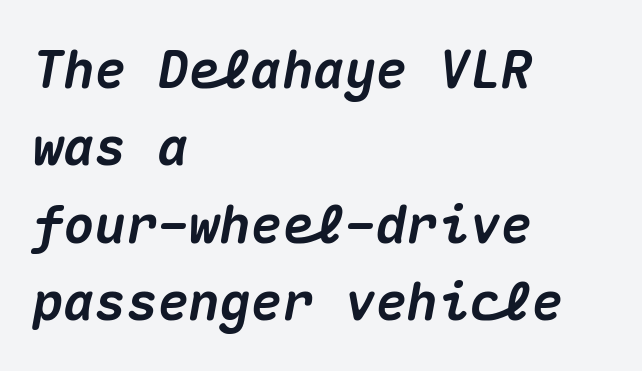
The image shows 52 px heavy type, italic (leaning right), monospaced; set left-aligned, normal line spacing (1.49x), normal letter spacing, not underlined; medium stroke contrast and a medium x-height.
